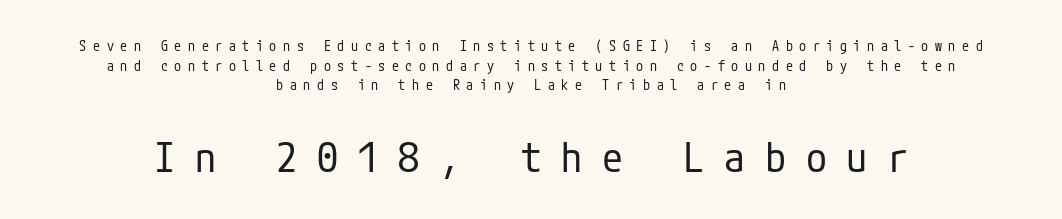
Q: Is the text bold? A: No.
Q: Is the text italic (slanted)? A: No, it is upright.
Q: Is the typeface a serif or a sans-serif typeface? A: Sans-serif.
Q: Is the text underlined? A: No.
Q: How is the paragraph aligned? A: Centered.
Q: Is the spacing between letters normal or unusually wide? A: Unusually wide.
Q: Is the spacing between lines tight, normal or loose? A: Normal.
Q: Which block of text is set in a larger size, the first (top) or the second (bottom)? A: The second (bottom) one.
Q: Width (condensed, normal, or wide)? A: Condensed.
Q: Stroke contrast? A: Low.
Q: x-height? A: Medium.
